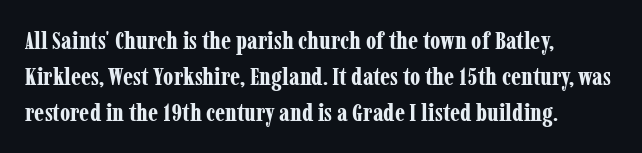
Q: Is the text bold? A: Yes.
Q: Is the text italic (slanted)? A: No, it is upright.
Q: Is the text underlined? A: No.
Q: How is the paragraph aligned? A: Left-aligned.
Q: Is the spacing between letters normal or unusually wide? A: Normal.
Q: Is the spacing between lines tight, normal or loose? A: Normal.
